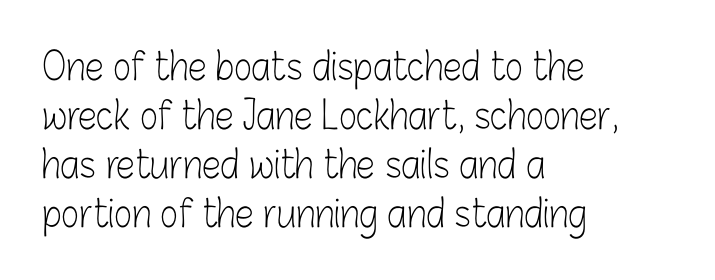
{"serif": "no", "italic": "no", "bold": "no", "weight": "light", "width": "condensed", "stroke_contrast": "low", "x_height": "medium", "monospaced": "no", "underline": "no", "align": "left", "line_spacing": "normal", "line_spacing_ratio": 1.29, "letter_spacing": "normal", "letter_spacing_em": 0.0, "glyph_px": 38}
